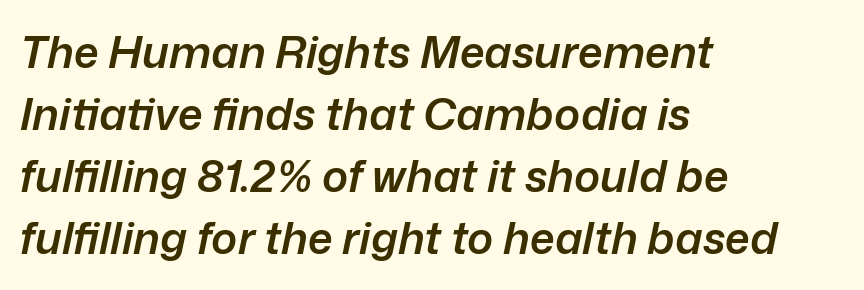
The image shows 44 px semibold type, italic (leaning right); set left-aligned, normal line spacing (1.41x), normal letter spacing, not underlined; low stroke contrast and a medium x-height.
